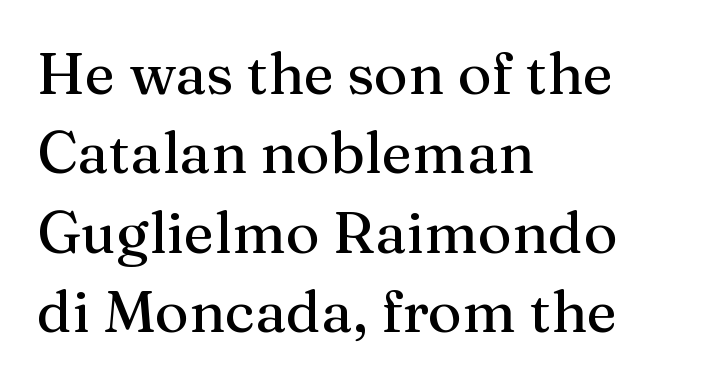
Casual observation: everything's shoved over to the left. The string is rendered with underlining switched off. Tall strokes in this sample are plumb rather than angled. Check where the strokes stop: tiny serifs finish them off. Horizontal bands of white between lines are of average thickness.
